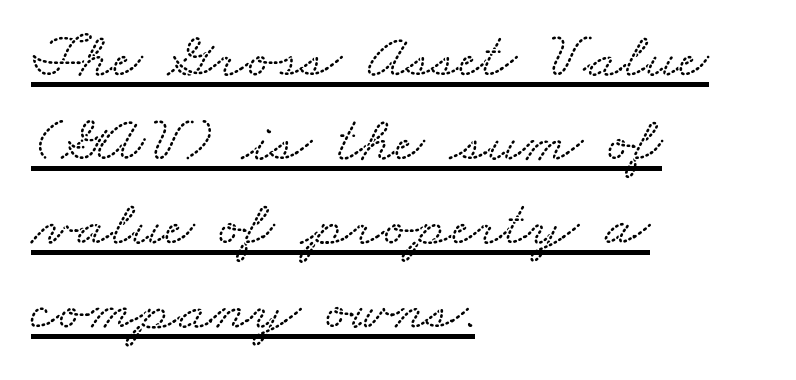
{"serif": "yes", "width": "wide", "stroke_contrast": "medium", "x_height": "small", "monospaced": "no", "underline": "yes", "align": "left", "line_spacing": "normal", "line_spacing_ratio": 1.29, "letter_spacing": "normal", "letter_spacing_em": 0.0, "glyph_px": 65}
